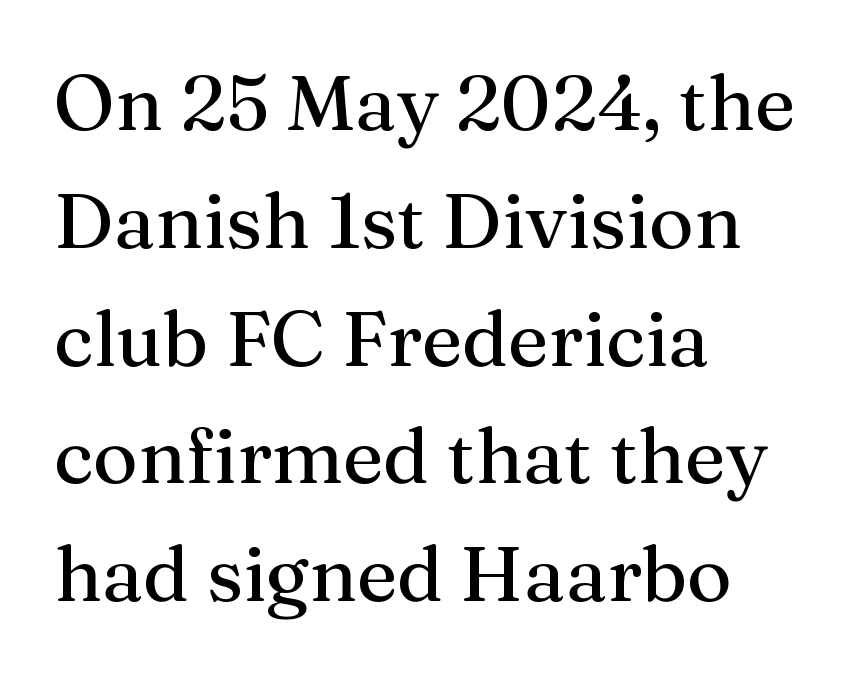
Descenders are the only things crossing below the line. What stands out about the letter spacing? Nothing — it is the standard amount. Is this a fixed-width face? No — the glyphs have proportional, varying widths. A typesetter would call this leading conventional body-copy spacing.
